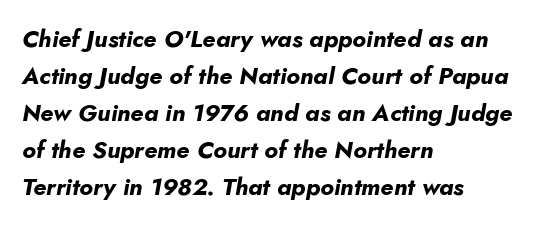
Strokes here are thick enough to call this a true bold. Descenders are the only things crossing below the line. The setting favours the left margin, as ordinary paragraphs usually do. Spacing between characters is what you'd get straight out of the box. Quick note: interline space is typical. Slant detected: the letters are inclined.
